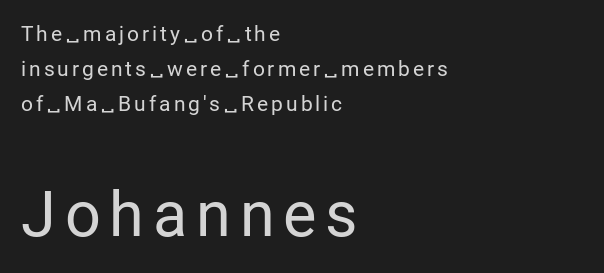
The cut favours lightness, reaching ordinary text weight at its darkest. Is this a fixed-width face? No — the glyphs have proportional, varying widths. The rendering anchors every line to the left-hand side. Every stem runs plumb, perpendicular to the baseline. Unlike a traditional serif, this face leaves its strokes unadorned.
